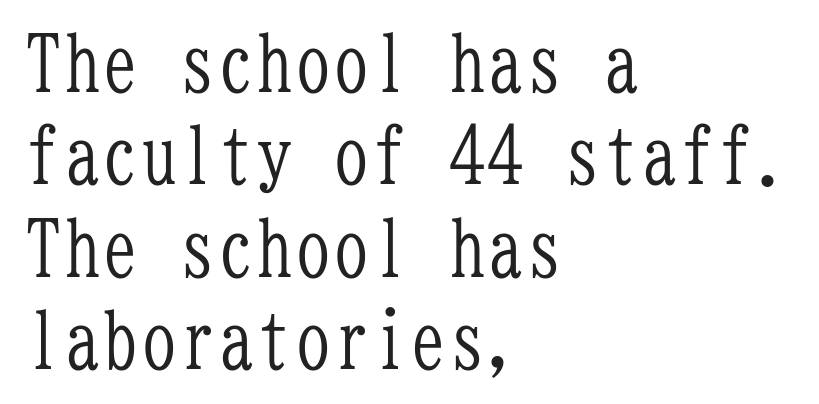
The image shows 77 px light, condensed serif type, upright, monospaced; set left-aligned, line spacing 1.2x, normal letter spacing, not underlined; low stroke contrast and a medium x-height.
